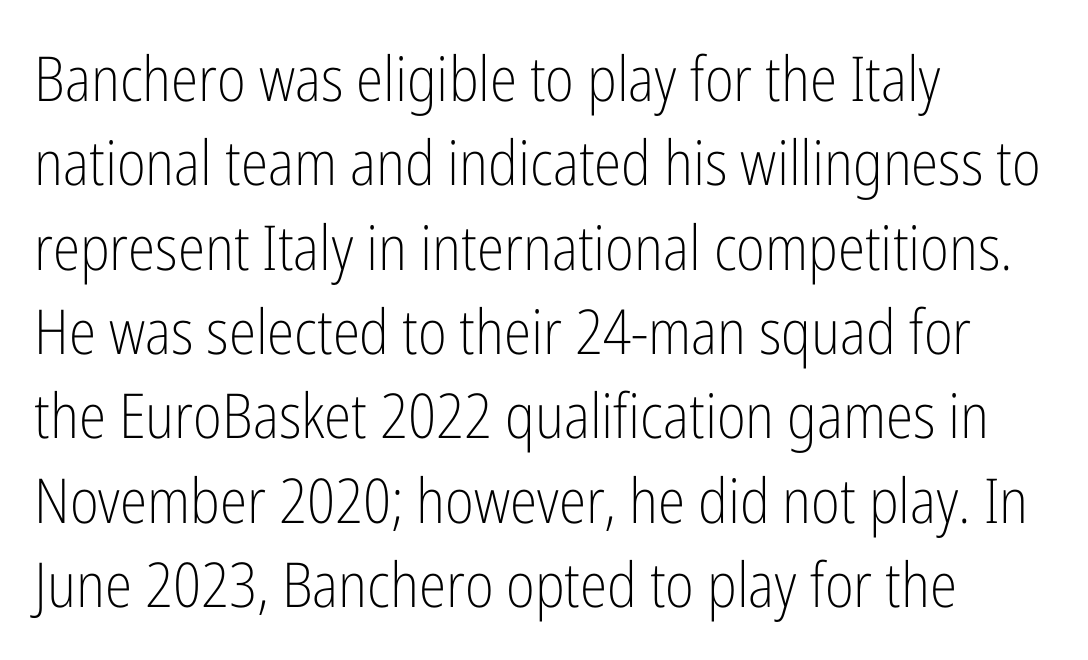
{"serif": "no", "italic": "no", "bold": "no", "weight": "light", "width": "condensed", "stroke_contrast": "low", "x_height": "medium", "monospaced": "no", "underline": "no", "align": "left", "line_spacing": "normal", "line_spacing_ratio": 1.36, "letter_spacing": "normal", "letter_spacing_em": 0.0, "glyph_px": 62}
